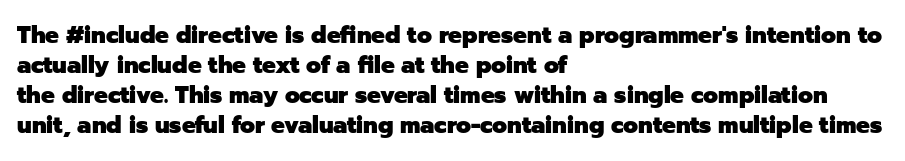
The image shows 23 px bold type, upright; set left-aligned, normal line spacing (1.31x), normal letter spacing, not underlined.
